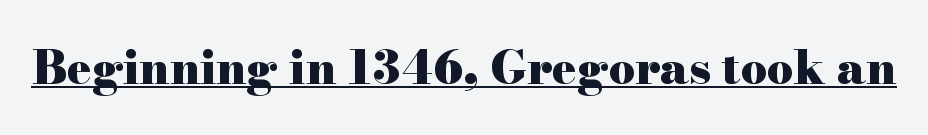
{"serif": "yes", "italic": "no", "bold": "yes", "weight": "heavy", "width": "wide", "stroke_contrast": "high", "x_height": "small", "monospaced": "no", "underline": "yes", "letter_spacing": "normal", "letter_spacing_em": 0.0, "glyph_px": 46}
